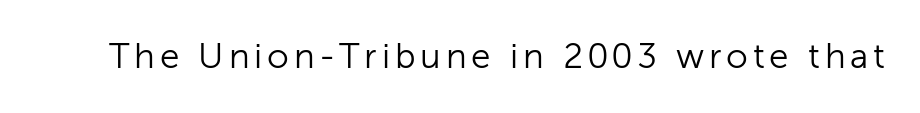
Q: Is the text bold? A: No.
Q: Is the text italic (slanted)? A: No, it is upright.
Q: Is the typeface a serif or a sans-serif typeface? A: Sans-serif.
Q: Is the text underlined? A: No.
Q: Width (condensed, normal, or wide)? A: Normal.
Q: Stroke contrast? A: Low.
Q: x-height? A: Medium.
Q: Monospaced? A: No.
